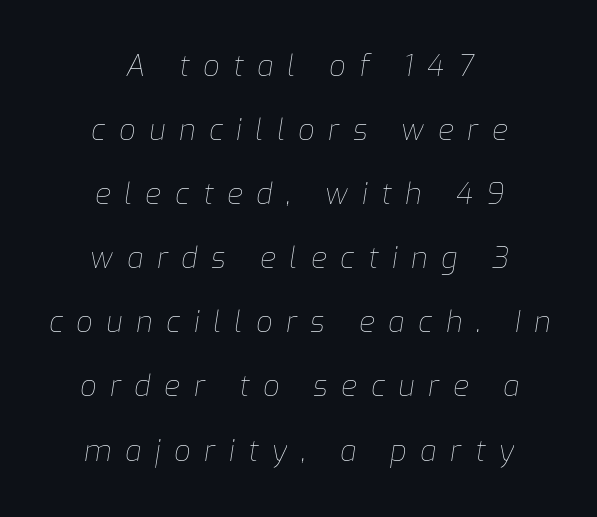
The image shows 29 px thin type, italic (leaning right); set centered, loose line spacing (2.21x), unusually wide letter spacing (+0.47 em), not underlined; low stroke contrast and a medium x-height.
